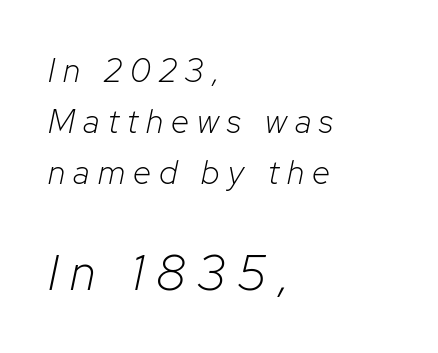
The face used here is rendered with a markedly widened letterfit. These two chunks differ in scale, with the bottom chunk taking the larger measure. Quick note: underline off. Left-aligned paragraph, ragged on the right.
